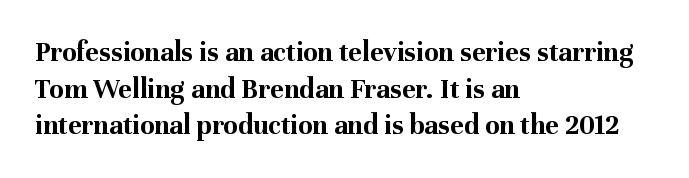
Q: Is the text bold? A: Yes.
Q: Is the text italic (slanted)? A: No, it is upright.
Q: Is the typeface a serif or a sans-serif typeface? A: Serif.
Q: Is the text underlined? A: No.
Q: How is the paragraph aligned? A: Left-aligned.
Q: Is the spacing between letters normal or unusually wide? A: Normal.
Q: Is the spacing between lines tight, normal or loose? A: Normal.
Q: Width (condensed, normal, or wide)? A: Normal.
Q: Stroke contrast? A: Medium.
Q: x-height? A: Medium.
Q: Monospaced? A: No.
